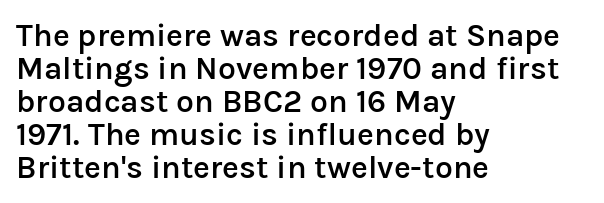
Regarding leading, the lines here are crowded together. Each letter's strokes conclude bluntly, with no projecting serifs. Ascenders rise straight up at ninety degrees. The face used here is a semibold: visibly heavier than regular, lighter than bold.
